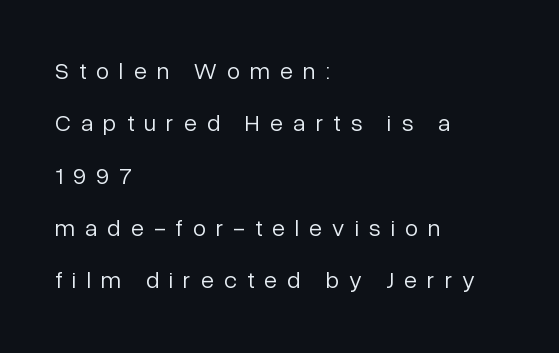
The image shows 24 px text type, upright; set left-aligned, loose line spacing (2.18x), unusually wide letter spacing (+0.42 em), not underlined.
